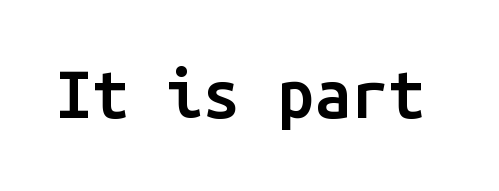
The image shows 66 px semibold sans-serif type, upright, monospaced; set normal letter spacing, not underlined; low stroke contrast and a medium x-height.
